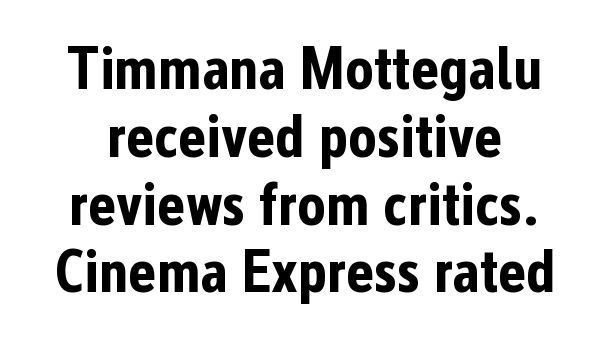
The image shows 60 px bold, condensed sans-serif type, upright; set tight line spacing (1.13x), normal letter spacing, not underlined; low stroke contrast and a medium x-height.
